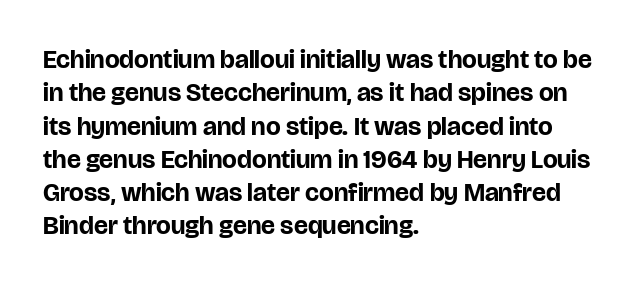
In terms of posture, this sample is upright. Look at the stroke-to-counter ratio: heavy, a bold. Notice how descenders clear the ascenders below comfortably — that's standard leading. The zone under the glyphs is completely vacant. The rendering keeps characters at their native spacing.
